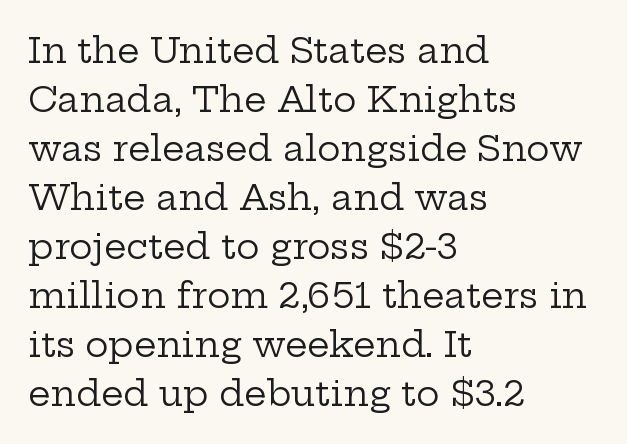
Q: Is the text bold? A: No.
Q: Is the text italic (slanted)? A: No, it is upright.
Q: Is the typeface a serif or a sans-serif typeface? A: Serif.
Q: Is the text underlined? A: No.
Q: How is the paragraph aligned? A: Left-aligned.
Q: Is the spacing between letters normal or unusually wide? A: Normal.
Q: Is the spacing between lines tight, normal or loose? A: Normal.
Q: Width (condensed, normal, or wide)? A: Wide.
Q: Stroke contrast? A: Low.
Q: x-height? A: Medium.
Q: Monospaced? A: No.
